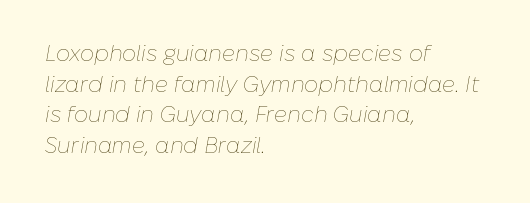
{"italic": "yes", "lean": "right", "slant_degrees": 10, "bold": "no", "underline": "no", "align": "left", "line_spacing": "normal", "line_spacing_ratio": 1.39, "letter_spacing": "normal", "letter_spacing_em": 0.0, "glyph_px": 22}
